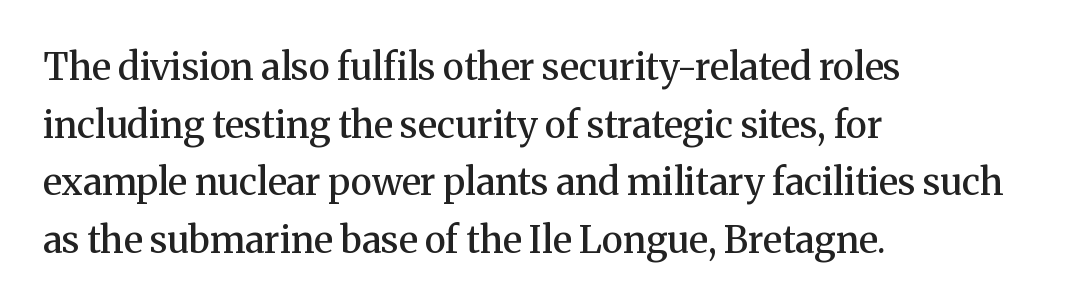
Q: Is the text bold? A: Semi-bold.
Q: Is the text italic (slanted)? A: No, it is upright.
Q: Is the typeface a serif or a sans-serif typeface? A: Serif.
Q: Is the text underlined? A: No.
Q: How is the paragraph aligned? A: Left-aligned.
Q: Is the spacing between letters normal or unusually wide? A: Normal.
Q: Is the spacing between lines tight, normal or loose? A: Normal.
Q: Width (condensed, normal, or wide)? A: Normal.
Q: Stroke contrast? A: Medium.
Q: x-height? A: Medium.
Q: Monospaced? A: No.
